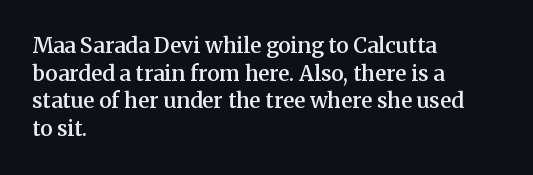
Q: Is the text bold? A: Semi-bold.
Q: Is the text italic (slanted)? A: No, it is upright.
Q: Is the text underlined? A: No.
Q: How is the paragraph aligned? A: Left-aligned.
Q: Is the spacing between letters normal or unusually wide? A: Normal.
Q: Is the spacing between lines tight, normal or loose? A: Normal.
